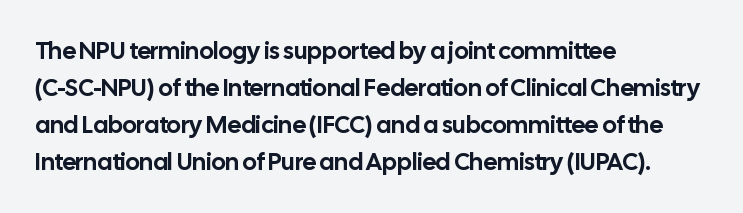
This is roman type, the default non-slanted kind. The lines in this sample share a left origin and differ only in where they stop. Glance below the letters and you will spot only blank space. The line-height multiplier appears to be the usual default. No extra tracking has been applied to these lines.
